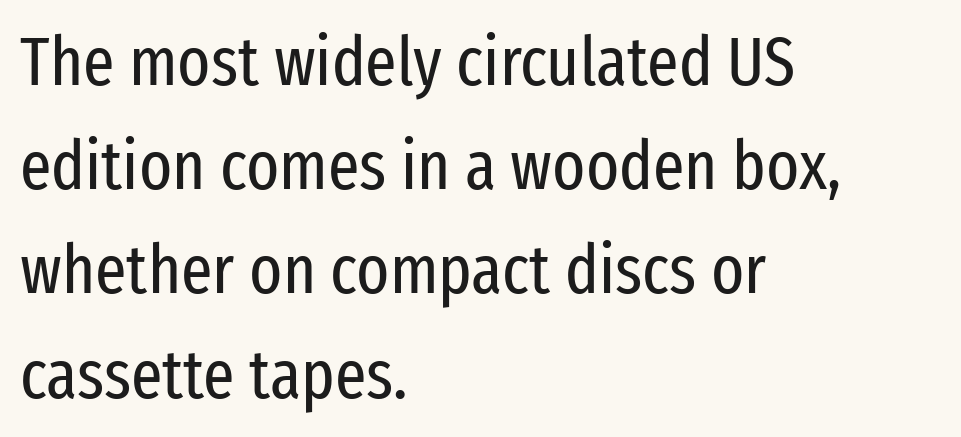
{"serif": "no", "italic": "no", "bold": "no", "weight": "regular", "width": "condensed", "stroke_contrast": "low", "x_height": "medium", "monospaced": "no", "underline": "no", "align": "left", "line_spacing": "normal", "line_spacing_ratio": 1.51, "letter_spacing": "normal", "letter_spacing_em": 0.0, "glyph_px": 69}
